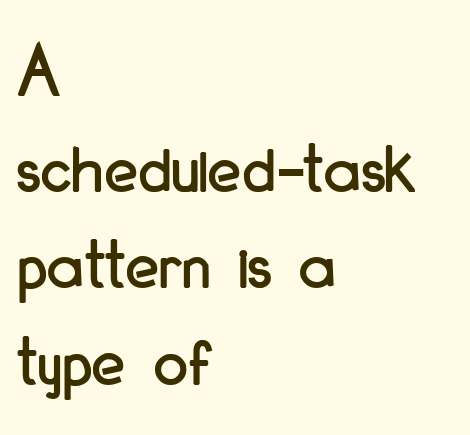
Q: Is the text italic (slanted)? A: No, it is upright.
Q: Is the typeface a serif or a sans-serif typeface? A: Sans-serif.
Q: Is the text underlined? A: No.
Q: How is the paragraph aligned? A: Left-aligned.
Q: Is the spacing between letters normal or unusually wide? A: Normal.
Q: Is the spacing between lines tight, normal or loose? A: Normal.
Q: Width (condensed, normal, or wide)? A: Condensed.
Q: Stroke contrast? A: Low.
Q: x-height? A: Small.
Q: Monospaced? A: No.
